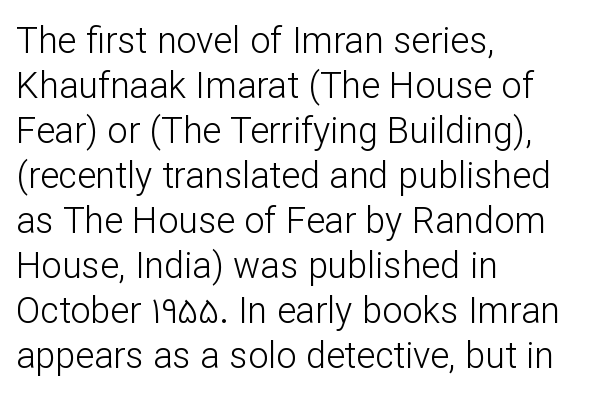
Is the letter spacing exaggerated? No — it looks like the ordinary default. All the whitespace from short lines collects on the right. Upright lettering throughout. The zone under the glyphs is completely vacant.
